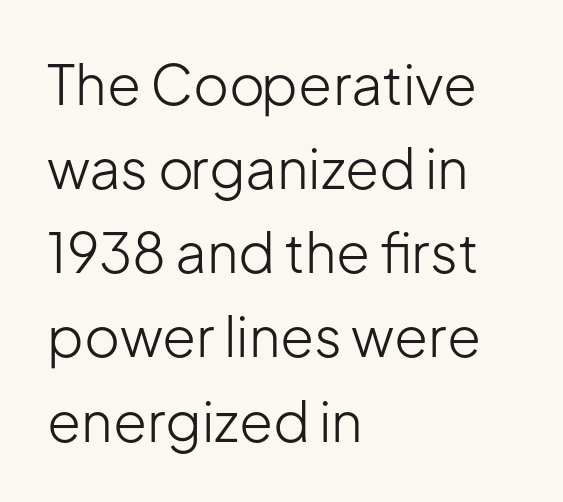
If you drew a ruler down the left edge, every line would touch it. The letters carry no serifs — their stems end cleanly without finishing strokes. Each row of text sits above clean, open space. Stems and bowls with no extra thickness — not bold. You could not count columns in this text — the font is proportionally spaced. Evenly set lines give the paragraph a standard silhouette.
